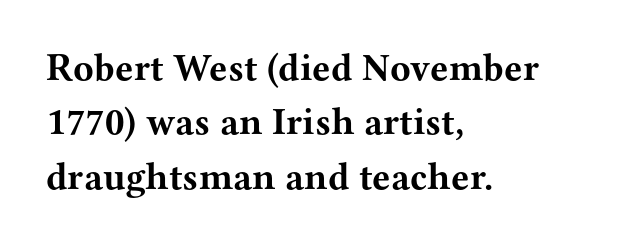
{"serif": "yes", "italic": "no", "bold": "yes", "weight": "bold", "width": "wide", "stroke_contrast": "medium", "x_height": "medium", "monospaced": "no", "underline": "no", "align": "left", "line_spacing": "normal", "line_spacing_ratio": 1.43, "letter_spacing": "normal", "letter_spacing_em": 0.0, "glyph_px": 38}
